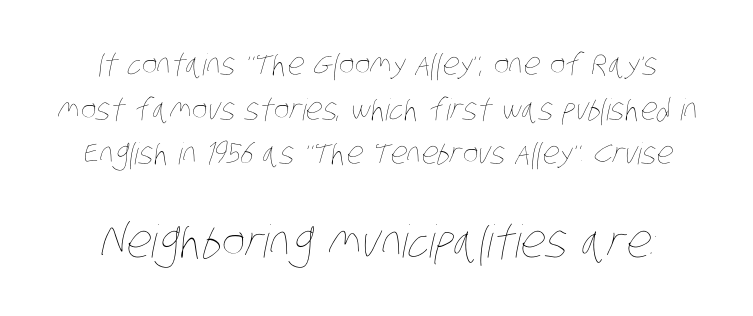
Q: Is the text bold? A: No.
Q: Is the text underlined? A: No.
Q: Is the spacing between letters normal or unusually wide? A: Normal.
Q: Is the spacing between lines tight, normal or loose? A: Normal.
Q: Which block of text is set in a larger size, the first (top) or the second (bottom)? A: The second (bottom) one.
Q: Width (condensed, normal, or wide)? A: Condensed.
Q: Stroke contrast? A: Low.
Q: x-height? A: Large.
Q: Monospaced? A: No.
